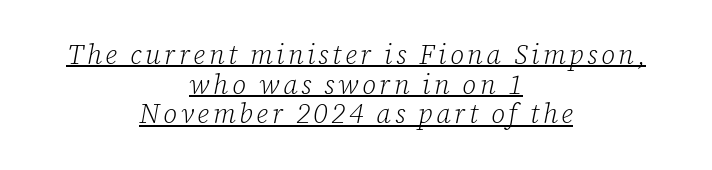
{"italic": "yes", "lean": "right", "slant_degrees": 12, "bold": "no", "underline": "yes", "align": "center", "line_spacing": "tight", "line_spacing_ratio": 1.1, "glyph_px": 27}
